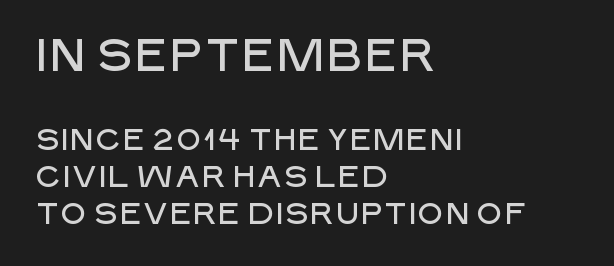
The image shows 45 px sans-serif type, upright; set left-aligned, line spacing 1.23x, normal letter spacing, not underlined; the first (top) block is 1.5x larger; low stroke contrast and a large x-height.
